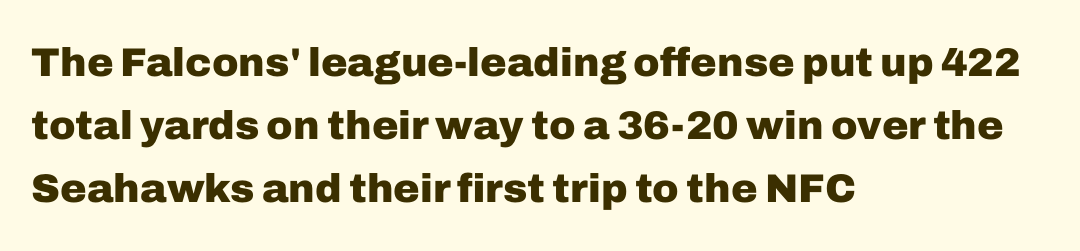
{"serif": "no", "italic": "no", "bold": "yes", "weight": "heavy", "width": "normal", "stroke_contrast": "low", "x_height": "medium", "monospaced": "no", "underline": "no", "align": "left", "line_spacing": "normal", "line_spacing_ratio": 1.58, "letter_spacing": "normal", "letter_spacing_em": 0.0, "glyph_px": 40}
